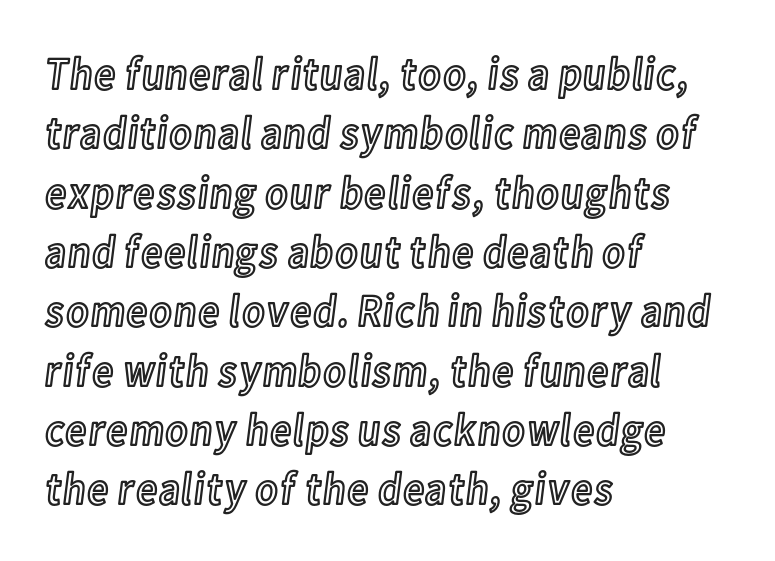
Q: Is the text italic (slanted)? A: Yes.
Q: Is the text underlined? A: No.
Q: How is the paragraph aligned? A: Left-aligned.
Q: Is the spacing between letters normal or unusually wide? A: Normal.
Q: Is the spacing between lines tight, normal or loose? A: Normal.
Q: Width (condensed, normal, or wide)? A: Condensed.
Q: x-height? A: Medium.
Q: Monospaced? A: No.
